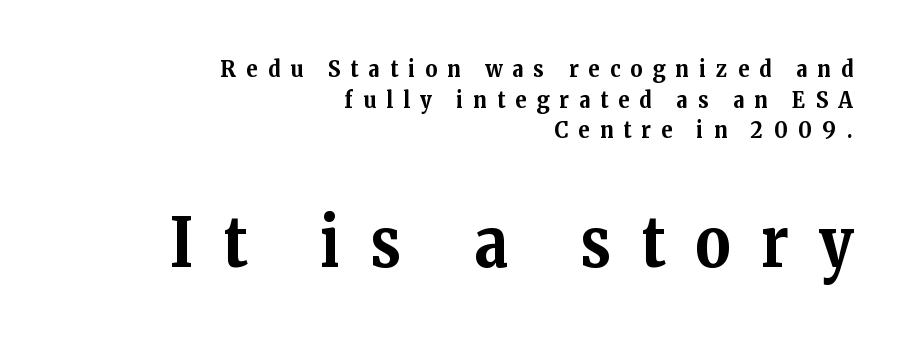
{"serif": "yes", "italic": "no", "bold": "yes", "weight": "bold", "width": "normal", "stroke_contrast": "medium", "x_height": "medium", "monospaced": "no", "underline": "no", "align": "right", "line_spacing": "normal", "line_spacing_ratio": 1.33, "letter_spacing": "wide", "letter_spacing_em": 0.45, "larger_block": "second", "size_ratio": 2.96, "glyph_px": 68}
